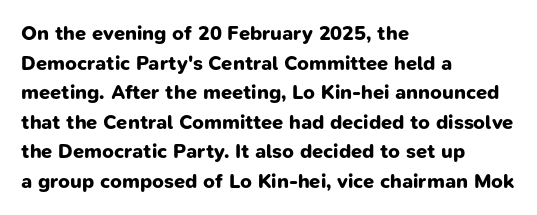
The lines are quadded left. The space beneath each line is pristine and unruled. The passage shown is emphatically bold. Successive baselines arrive at the customary interval. This sample uses plain, unmodified letter spacing.
